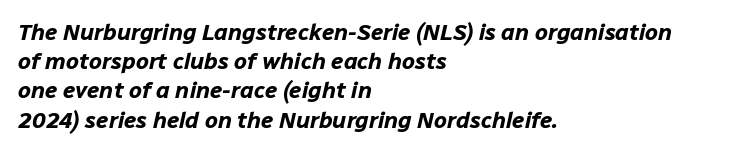
{"italic": "yes", "lean": "right", "slant_degrees": 12, "bold": "yes", "underline": "no", "align": "left", "line_spacing": "normal", "line_spacing_ratio": 1.27, "letter_spacing": "normal", "letter_spacing_em": 0.0, "glyph_px": 23}
